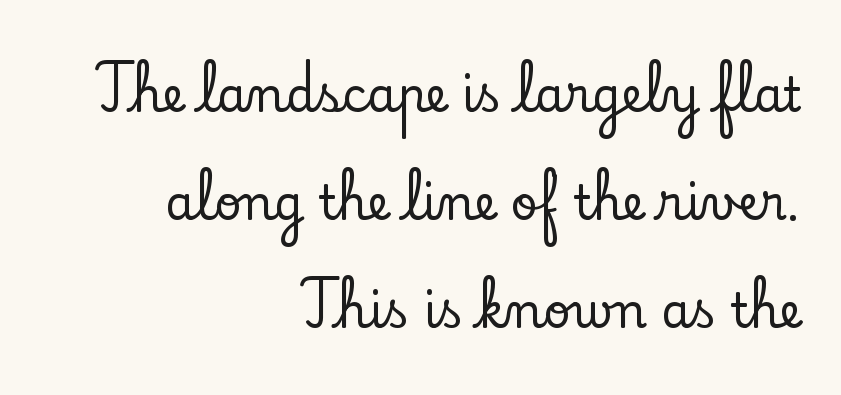
Short and long lines alike share a common ending point at right. The block of text is sparse from top to bottom, with ample space between rows. If you drew a line through each stem, it would be perfectly vertical. Note the varied advance widths — an 'i' is clearly narrower than an 'm'.
